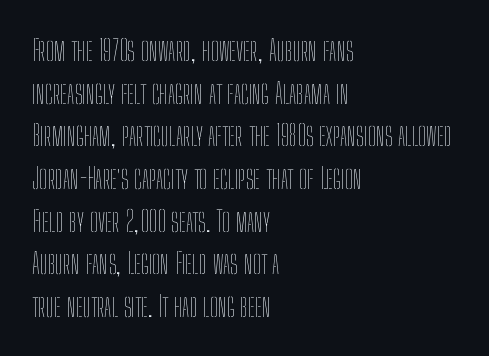
{"italic": "no", "bold": "no", "weight": "thin", "width": "condensed", "stroke_contrast": "low", "x_height": "medium", "monospaced": "no", "underline": "no", "align": "left", "line_spacing": "normal", "line_spacing_ratio": 1.47, "letter_spacing": "normal", "letter_spacing_em": 0.0, "glyph_px": 29}
